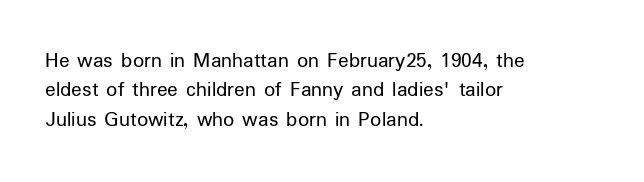
Caption: face not bold, strokes unweighted. Whoever set this chose a conventional vertical rhythm. This sample uses plain, unmodified letter spacing. The lettering stays uniformly vertical, giving the passage a roman look. Rule under the text: the space is simply empty.
